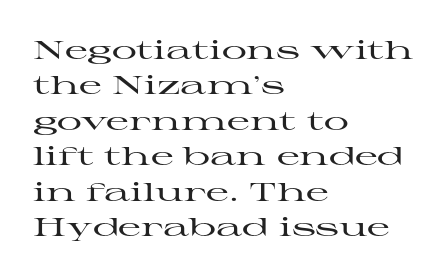
The line texture is even and compact thanks to regular tracking. Glance below the letters and you will spot only blank space. It's the straight-up-and-down kind of type. Each line starts at the same left margin while the right side varies. Reading down the column, the eye jumps a familiar distance to each next line.
